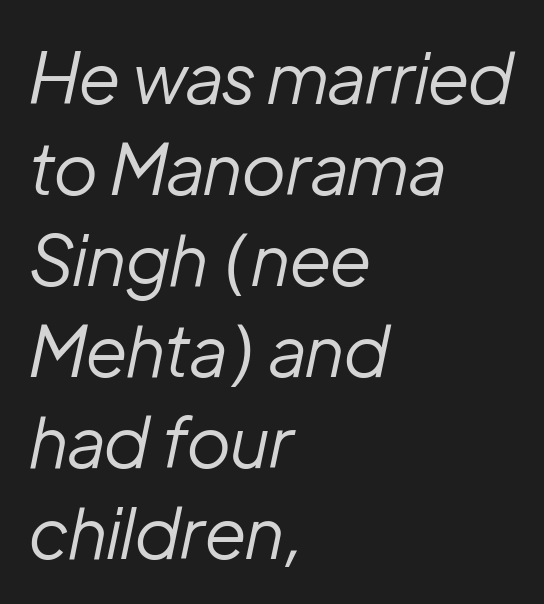
{"italic": "yes", "lean": "right", "slant_degrees": 12, "bold": "no", "weight": "regular", "width": "normal", "stroke_contrast": "low", "x_height": "medium", "monospaced": "no", "underline": "no", "align": "left", "line_spacing": "normal", "line_spacing_ratio": 1.3, "letter_spacing": "normal", "letter_spacing_em": 0.0, "glyph_px": 70}
